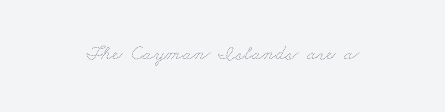
{"bold": "no", "underline": "no", "letter_spacing": "normal", "letter_spacing_em": 0.0, "glyph_px": 21}
